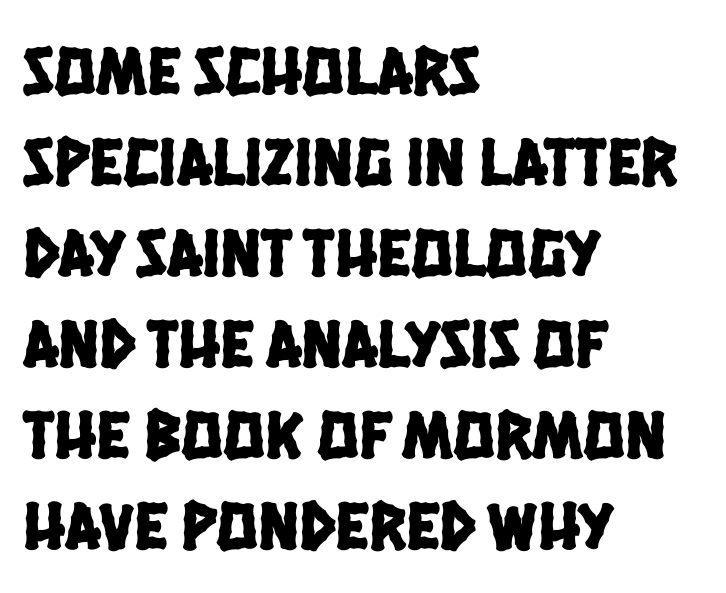
Descender tails drop into unmarked territory. Each word holds together tightly as a unit, with standard inter-letter gaps. Does the leading feel generous? No, just average. Notice how the passage keeps a crisp vertical edge on the left only. Are there feet on the stems? There aren't — it's a sans.
